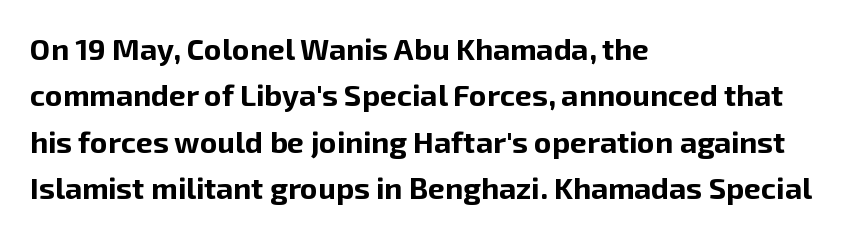
Underline: absent. Heavy, bold letterforms. The text was rendered using a sans face with plain stroke endings. The gaps between neighbouring characters are ordinary and unremarkable. The face used here is proportionally spaced, like ordinary book or web type. Ascenders rise straight up at ninety degrees.
